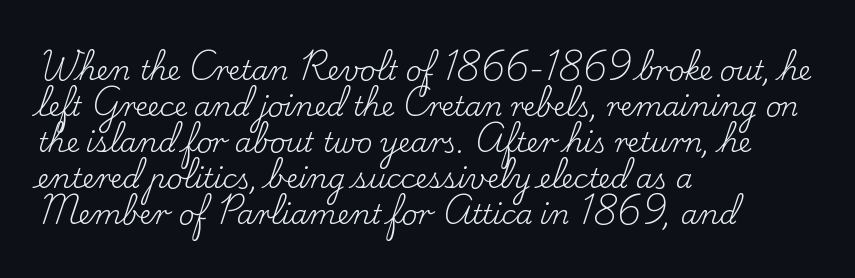
{"bold": "no", "underline": "no", "align": "left", "line_spacing": "normal", "line_spacing_ratio": 1.33, "letter_spacing": "normal", "letter_spacing_em": 0.0, "glyph_px": 27}
